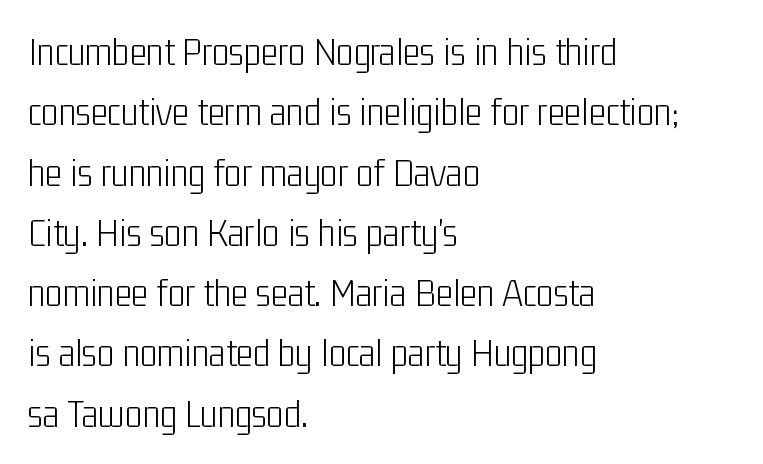
The typeface chosen for these lines omits serifs. Leftover space on each line is placed entirely after the last word. Is there any slant? The stems are plumb. The foot of each line stays bare and open. Weight: in the light-to-regular range. Horizontal bands of white between lines are of average thickness.
